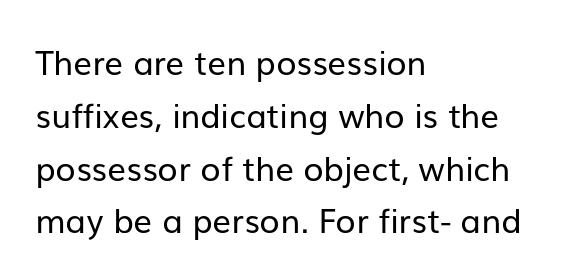
{"serif": "no", "italic": "no", "bold": "no", "weight": "regular", "width": "normal", "stroke_contrast": "low", "x_height": "medium", "monospaced": "no", "underline": "no", "align": "left", "line_spacing": "normal", "line_spacing_ratio": 1.6, "letter_spacing": "normal", "letter_spacing_em": 0.0, "glyph_px": 33}
